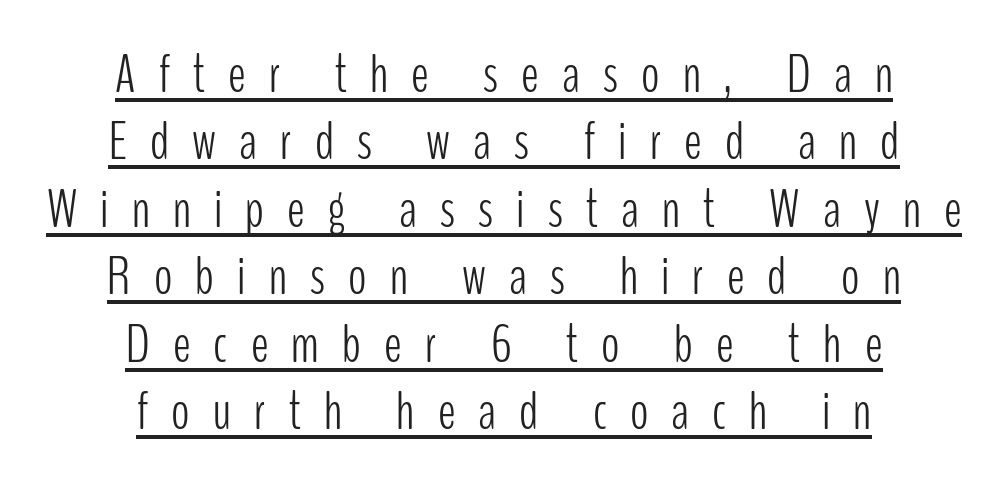
The image shows 54 px light, condensed sans-serif type, upright; set centered, normal line spacing (1.25x), unusually wide letter spacing (+0.43 em), underlined; low stroke contrast and a medium x-height.
